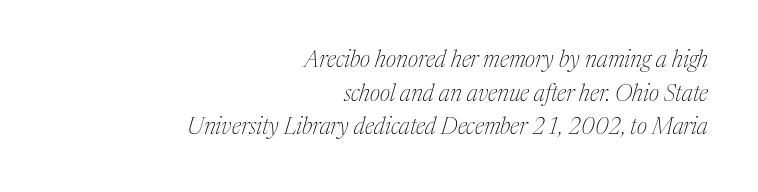
Q: Is the text bold? A: No.
Q: Is the text italic (slanted)? A: Yes, it leans right by about 17 degrees.
Q: Is the text underlined? A: No.
Q: How is the paragraph aligned? A: Right-aligned.
Q: Is the spacing between letters normal or unusually wide? A: Normal.
Q: Is the spacing between lines tight, normal or loose? A: Normal.
